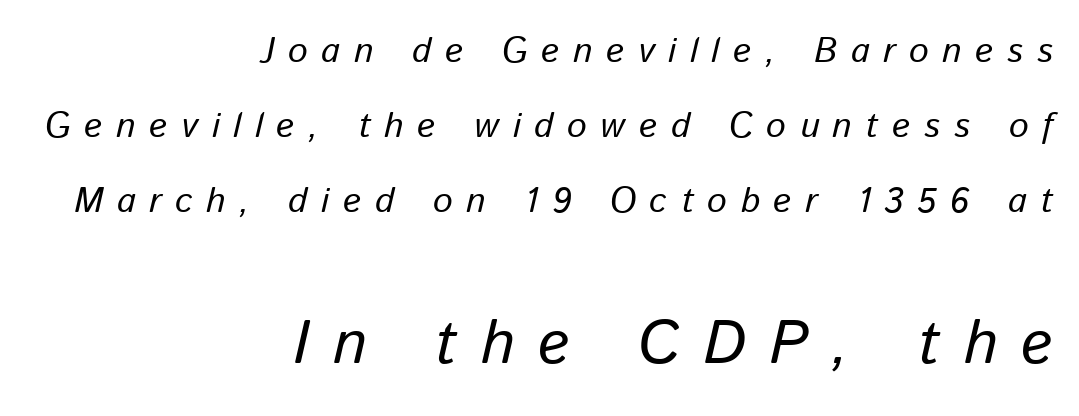
{"italic": "yes", "lean": "right", "slant_degrees": 13, "width": "normal", "stroke_contrast": "low", "x_height": "medium", "monospaced": "no", "underline": "no", "align": "right", "line_spacing": "loose", "line_spacing_ratio": 2.15, "letter_spacing": "wide", "letter_spacing_em": 0.39, "larger_block": "second", "size_ratio": 1.74, "glyph_px": 61}
